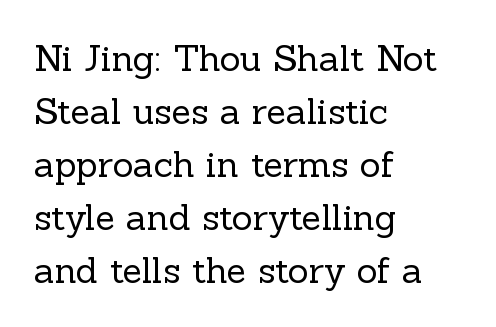
Q: Is the text bold? A: No.
Q: Is the text italic (slanted)? A: No, it is upright.
Q: Is the typeface a serif or a sans-serif typeface? A: Serif.
Q: Is the text underlined? A: No.
Q: How is the paragraph aligned? A: Left-aligned.
Q: Is the spacing between letters normal or unusually wide? A: Normal.
Q: Is the spacing between lines tight, normal or loose? A: Normal.
Q: Width (condensed, normal, or wide)? A: Normal.
Q: x-height? A: Medium.
Q: Monospaced? A: No.
